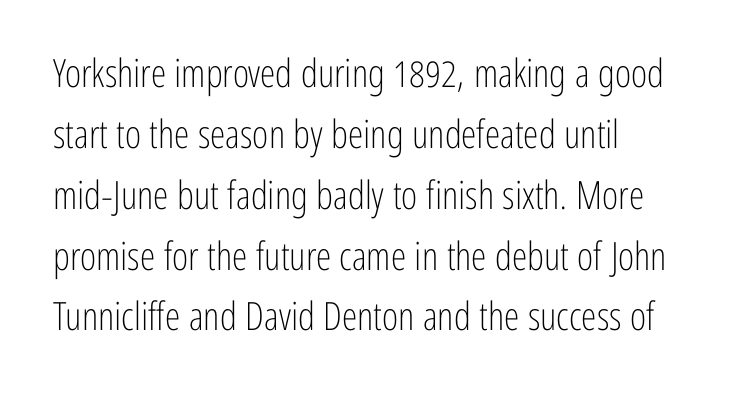
The image shows 39 px light, condensed sans-serif type, upright; set left-aligned, normal line spacing (1.56x), normal letter spacing, not underlined; low stroke contrast and a medium x-height.
